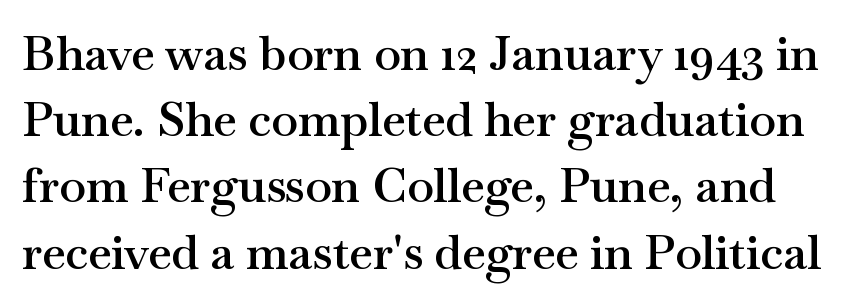
The image shows 48 px semibold, wide serif type, upright; set normal line spacing (1.38x), normal letter spacing, not underlined; medium stroke contrast and a small x-height.
